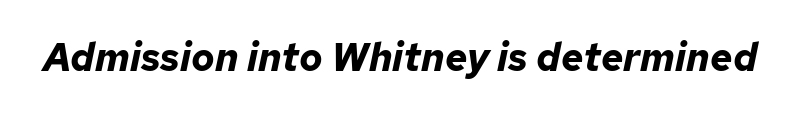
Is the letter spacing exaggerated? No — it looks like the ordinary default. Each letter keeps its own natural width here, so spacing adapts to shape. Beneath every word, the page is bare. The rendering uses a bold face; every stroke is thick and dark. The typography opts for an oblique posture over an upright one.
